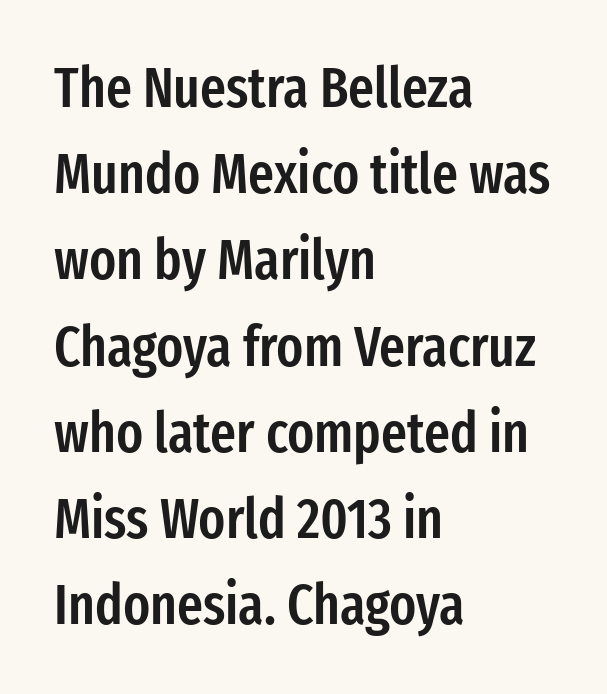
Q: Is the text bold? A: Semi-bold.
Q: Is the text italic (slanted)? A: No, it is upright.
Q: Is the typeface a serif or a sans-serif typeface? A: Sans-serif.
Q: Is the text underlined? A: No.
Q: How is the paragraph aligned? A: Left-aligned.
Q: Is the spacing between letters normal or unusually wide? A: Normal.
Q: Is the spacing between lines tight, normal or loose? A: Normal.
Q: Width (condensed, normal, or wide)? A: Condensed.
Q: Stroke contrast? A: Low.
Q: x-height? A: Medium.
Q: Monospaced? A: No.
